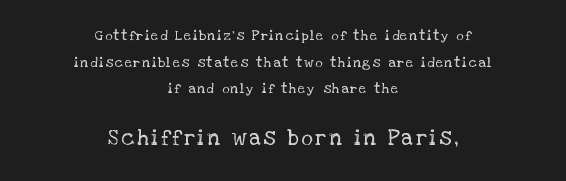
Q: Is the text bold? A: No.
Q: Is the text italic (slanted)? A: No, it is upright.
Q: Is the text underlined? A: No.
Q: How is the paragraph aligned? A: Centered.
Q: Is the spacing between lines tight, normal or loose? A: Loose.
Q: Which block of text is set in a larger size, the first (top) or the second (bottom)? A: The second (bottom) one.
